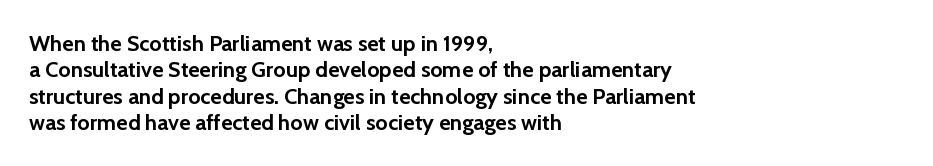
Q: Is the text bold? A: Yes.
Q: Is the text italic (slanted)? A: No, it is upright.
Q: Is the text underlined? A: No.
Q: How is the paragraph aligned? A: Left-aligned.
Q: Is the spacing between letters normal or unusually wide? A: Normal.
